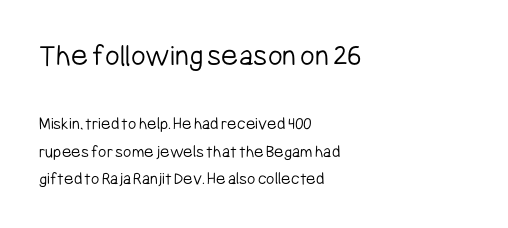
{"serif": "no", "italic": "no", "bold": "no", "weight": "light", "width": "condensed", "stroke_contrast": "low", "x_height": "medium", "monospaced": "no", "underline": "no", "align": "left", "line_spacing": "normal", "line_spacing_ratio": 1.54, "letter_spacing": "normal", "letter_spacing_em": 0.0, "larger_block": "first", "size_ratio": 1.78, "glyph_px": 32}
